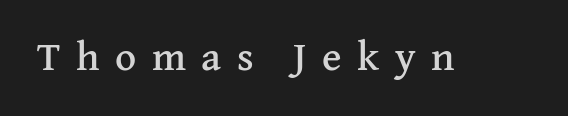
Tall strokes in this sample are plumb rather than angled. Does extra space separate the letters? Yes, quite a lot of it. Underlining? Definitely not there. Each letter keeps its own natural width here, so spacing adapts to shape. A serif font was chosen for this passage.
